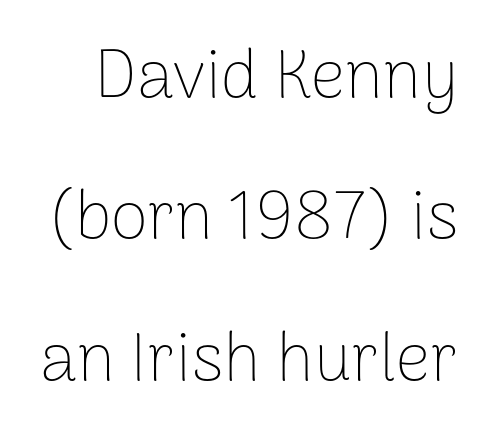
The image shows 68 px thin sans-serif type, upright; set loose line spacing (2.08x), normal letter spacing, not underlined; low stroke contrast and a medium x-height.
